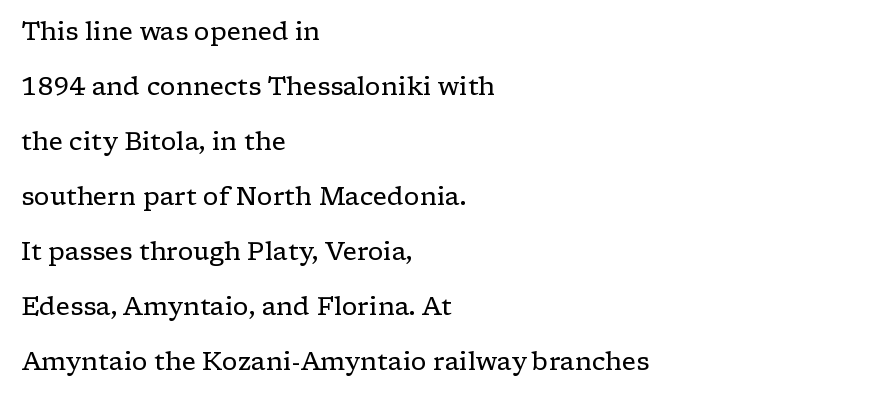
The space directly below the letters is spotless. These lines stand farther apart than default settings would place them. The line texture is even and compact thanks to regular tracking. Ascenders rise straight up at ninety degrees. Letters have the restrained weight of plain body copy at most. Reading down the block, your eye returns to a fixed left position each line.
